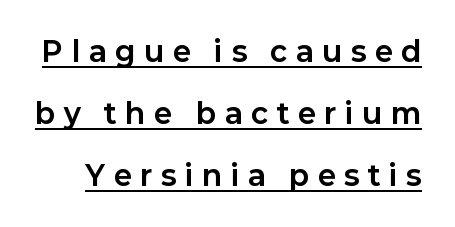
{"serif": "no", "italic": "no", "bold": "yes", "weight": "bold", "width": "normal", "stroke_contrast": "low", "x_height": "medium", "monospaced": "no", "underline": "yes", "line_spacing": "loose", "line_spacing_ratio": 2.22, "letter_spacing": "wide", "letter_spacing_em": 0.32, "glyph_px": 28}
